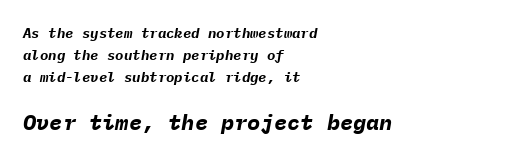
The letters are slanted; this is an italic face. Each new line begins a customary step beneath the previous one. The horizontal fit of the characters is conventional and even. Each glyph is drawn with heavy, bold strokes. Visually, the bottom section dominates because its glyphs are scaled up. The text block is weighted toward the left margin, trailing off unevenly rightward.
